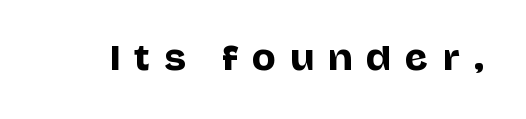
{"serif": "no", "italic": "no", "width": "normal", "stroke_contrast": "low", "x_height": "large", "monospaced": "no", "underline": "no", "letter_spacing": "wide", "letter_spacing_em": 0.44, "glyph_px": 32}
